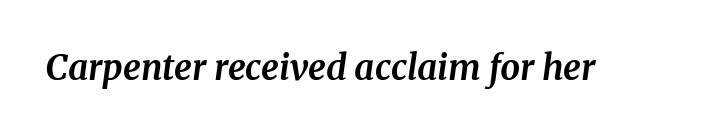
{"serif": "yes", "italic": "yes", "lean": "right", "slant_degrees": 8, "bold": "yes", "weight": "bold", "width": "normal", "stroke_contrast": "medium", "x_height": "medium", "monospaced": "no", "underline": "no", "letter_spacing": "normal", "letter_spacing_em": 0.0, "glyph_px": 35}
